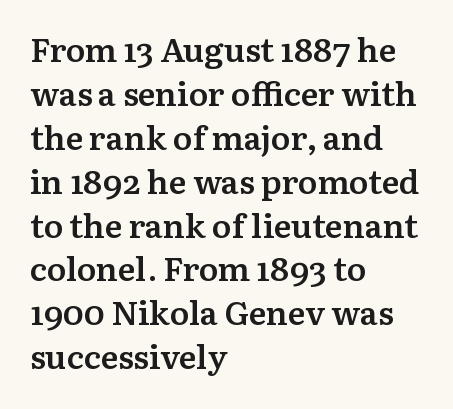
The image shows 33 px semibold serif type, upright; set left-aligned, normal line spacing (1.33x), normal letter spacing, not underlined; medium stroke contrast and a medium x-height.
